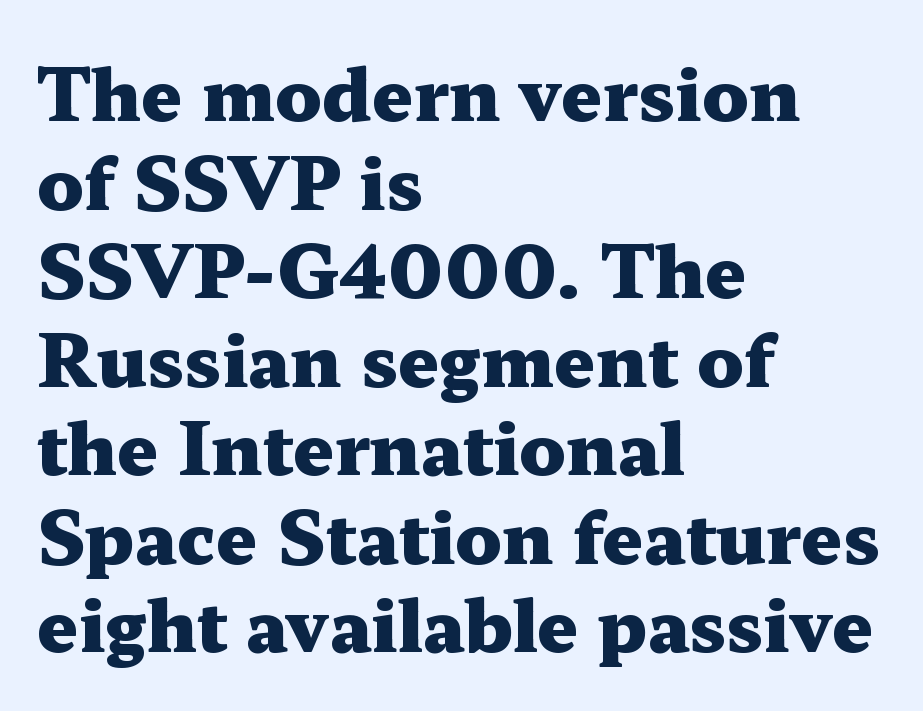
{"serif": "yes", "italic": "no", "bold": "yes", "weight": "heavy", "width": "wide", "stroke_contrast": "medium", "x_height": "medium", "monospaced": "no", "underline": "no", "align": "left", "line_spacing_ratio": 1.23, "letter_spacing": "normal", "letter_spacing_em": 0.0, "glyph_px": 72}
